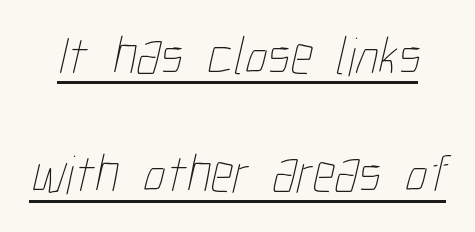
Q: Is the text bold? A: No.
Q: Is the text underlined? A: Yes.
Q: Is the spacing between letters normal or unusually wide? A: Normal.
Q: Is the spacing between lines tight, normal or loose? A: Loose.
Q: Width (condensed, normal, or wide)? A: Condensed.
Q: Stroke contrast? A: Low.
Q: x-height? A: Medium.
Q: Monospaced? A: No.
